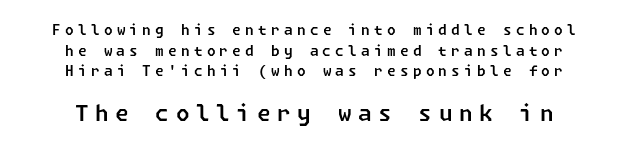
Q: Is the text underlined? A: No.
Q: How is the paragraph aligned? A: Centered.
Q: Is the spacing between letters normal or unusually wide? A: Unusually wide.
Q: Is the spacing between lines tight, normal or loose? A: Normal.
Q: Which block of text is set in a larger size, the first (top) or the second (bottom)? A: The second (bottom) one.
